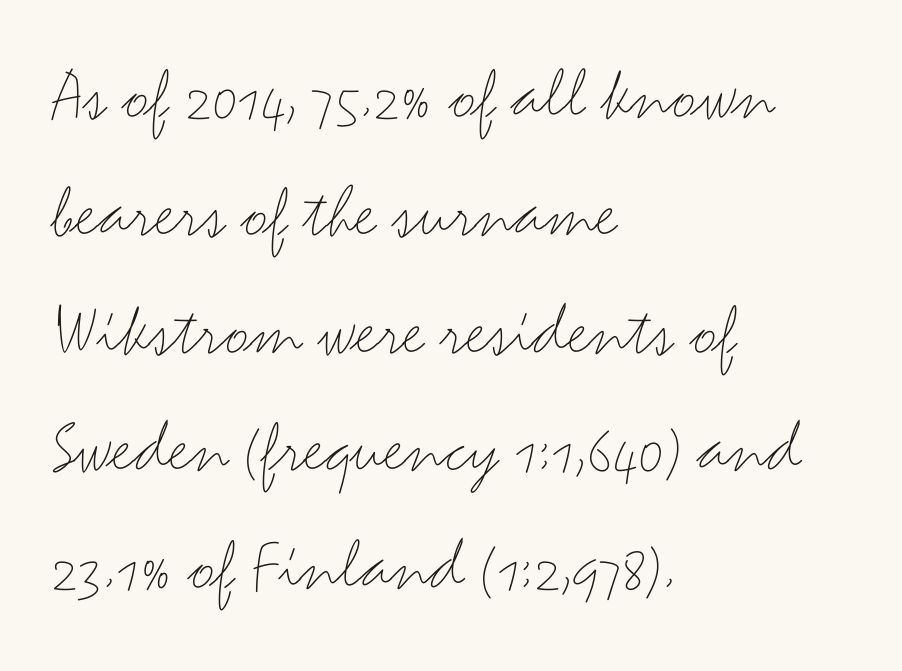
{"serif": "no", "bold": "no", "weight": "thin", "width": "wide", "stroke_contrast": "medium", "x_height": "small", "monospaced": "no", "underline": "no", "align": "left", "line_spacing": "normal", "line_spacing_ratio": 1.55, "letter_spacing": "normal", "letter_spacing_em": 0.0, "glyph_px": 76}
